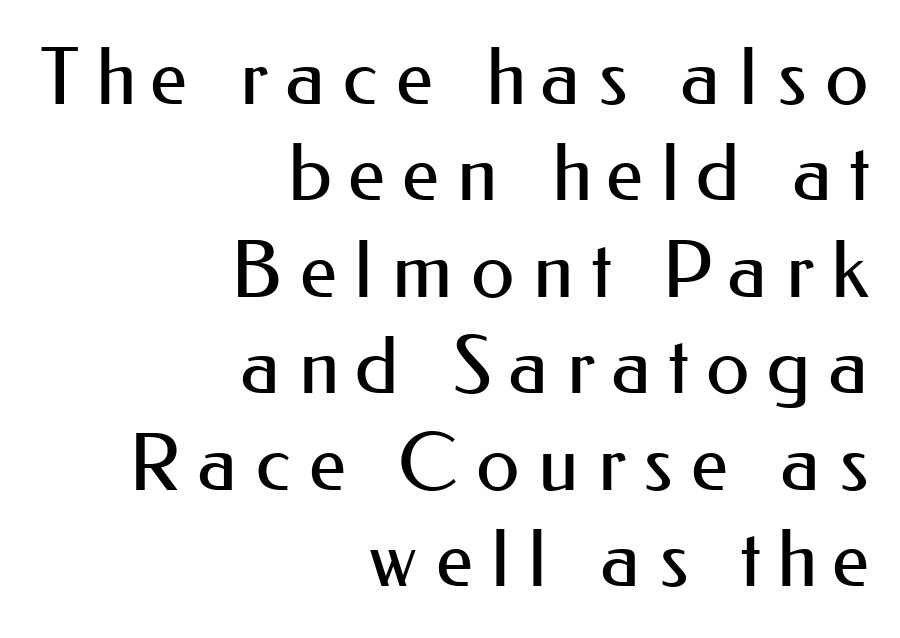
{"serif": "no", "italic": "no", "bold": "no", "weight": "regular", "width": "normal", "stroke_contrast": "medium", "x_height": "small", "monospaced": "no", "underline": "no", "align": "right", "line_spacing_ratio": 1.22, "letter_spacing": "wide", "letter_spacing_em": 0.21, "glyph_px": 79}
